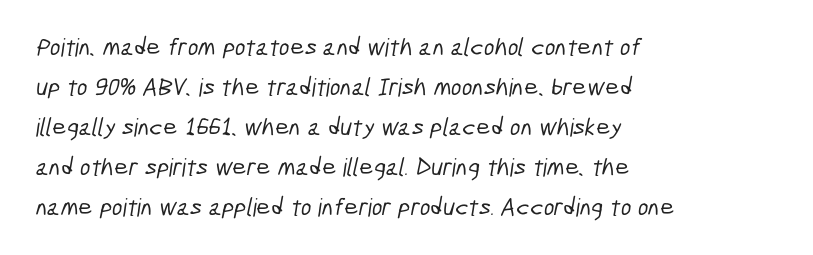
Q: Is the text underlined? A: No.
Q: How is the paragraph aligned? A: Left-aligned.
Q: Is the spacing between letters normal or unusually wide? A: Normal.
Q: Is the spacing between lines tight, normal or loose? A: Normal.
